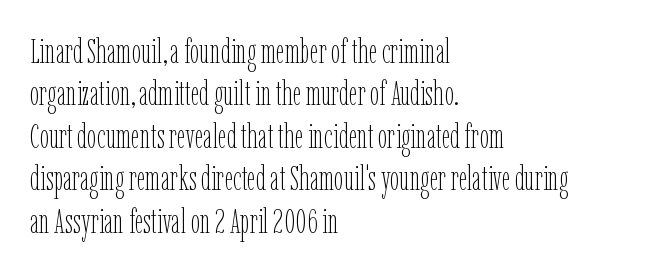
The image shows 34 px thin, condensed type, upright; set left-aligned, normal line spacing (1.25x), normal letter spacing, not underlined; low stroke contrast and a medium x-height.
